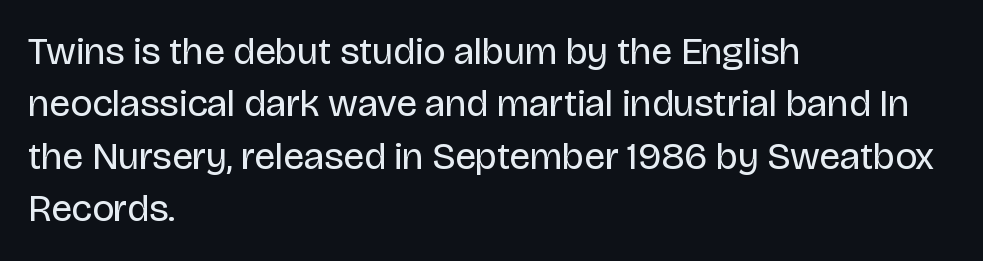
{"serif": "no", "italic": "no", "bold": "no", "weight": "regular", "width": "normal", "stroke_contrast": "low", "x_height": "large", "monospaced": "no", "underline": "no", "align": "left", "line_spacing": "normal", "line_spacing_ratio": 1.38, "letter_spacing": "normal", "letter_spacing_em": 0.0, "glyph_px": 38}
